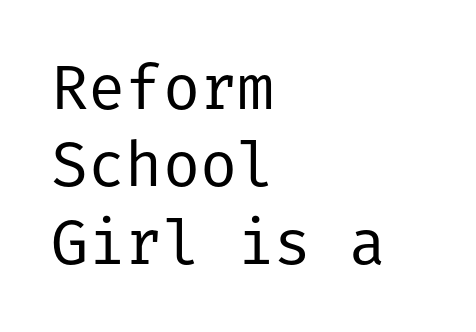
The lines in this sample share a left origin and differ only in where they stop. Each new line begins a customary step beneath the previous one. Regarding serifs, this sample does without them. The letters stand upright; this is a roman face.
